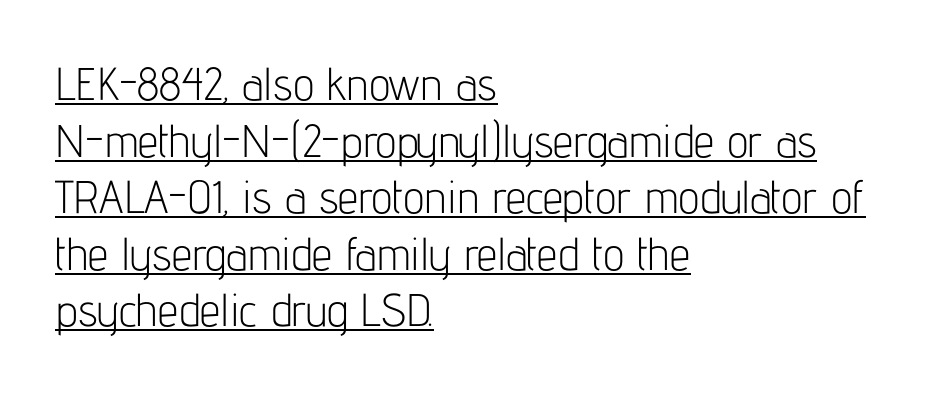
{"serif": "no", "italic": "no", "bold": "no", "weight": "light", "width": "condensed", "stroke_contrast": "low", "x_height": "medium", "monospaced": "no", "underline": "yes", "align": "left", "line_spacing_ratio": 1.23, "letter_spacing": "normal", "letter_spacing_em": 0.0, "glyph_px": 46}
